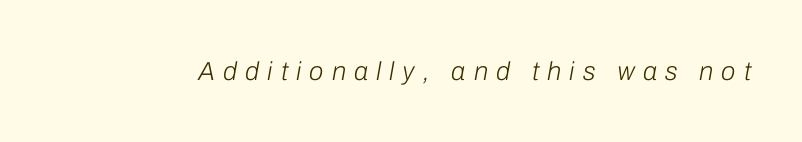
When letters slant like this, we call the style italic. Underline: absent. Here the glyphs are tracked loosely, breaking word shapes into spaced letters. Stems here are at most as thick as an everyday book face.
